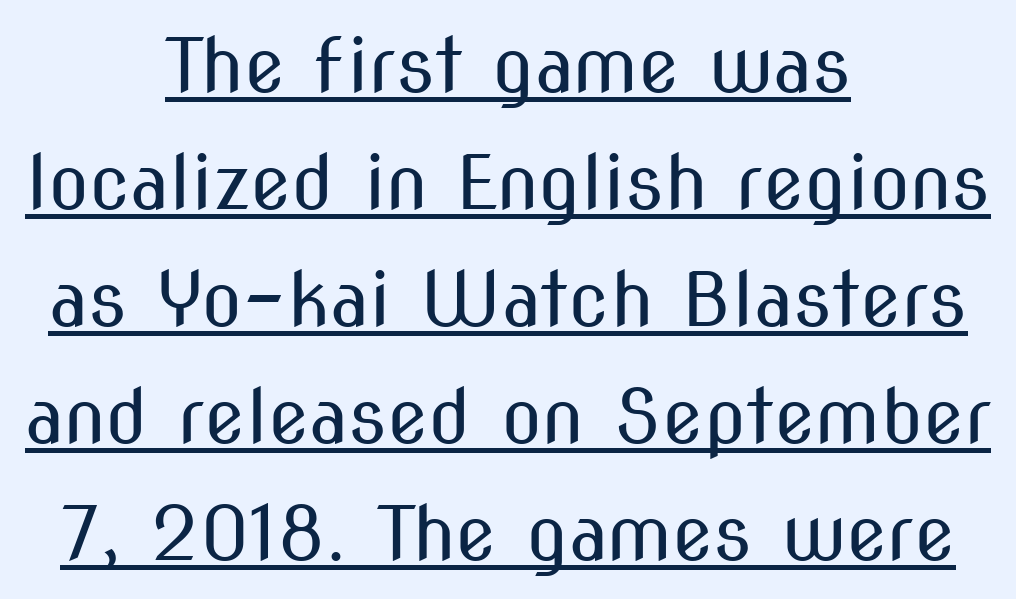
The image shows 75 px regular-weight, condensed sans-serif type, upright; set centered, normal line spacing (1.56x), normal letter spacing, underlined; medium stroke contrast and a medium x-height.
